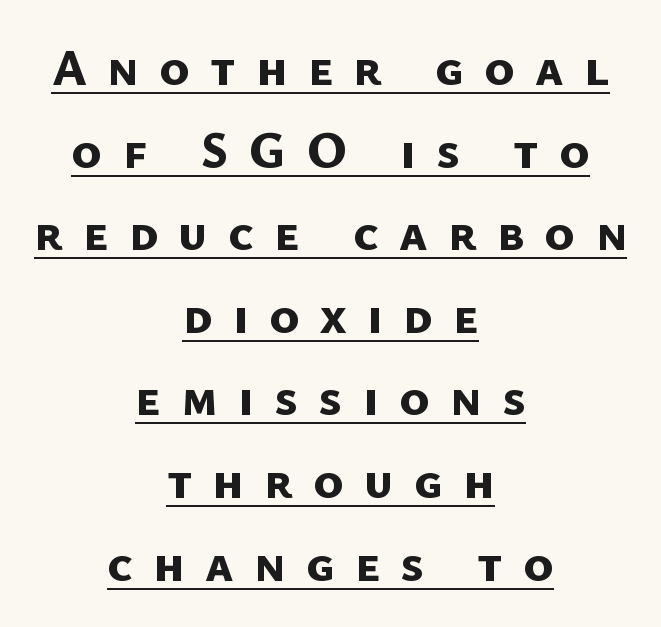
The image shows 51 px bold sans-serif type; set centered, normal line spacing (1.62x), unusually wide letter spacing (+0.4 em), underlined; low stroke contrast and a medium x-height.
